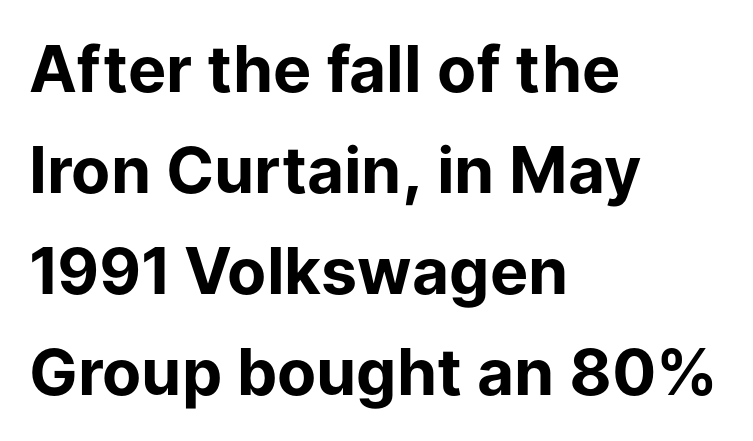
The strokes are fattened all the way to bold. Unmarked baselines from the first word to the last. A sans-serif font was chosen for this passage. Look at the tracking — it's just the regular setting, nothing added.
